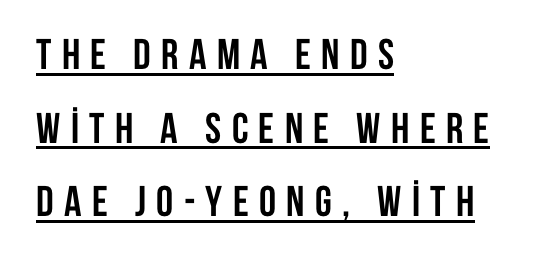
Q: Is the text bold? A: Yes.
Q: Is the text italic (slanted)? A: No, it is upright.
Q: Is the typeface a serif or a sans-serif typeface? A: Sans-serif.
Q: Is the text underlined? A: Yes.
Q: How is the paragraph aligned? A: Left-aligned.
Q: Is the spacing between letters normal or unusually wide? A: Unusually wide.
Q: Width (condensed, normal, or wide)? A: Condensed.
Q: Stroke contrast? A: Low.
Q: x-height? A: Large.
Q: Monospaced? A: No.
